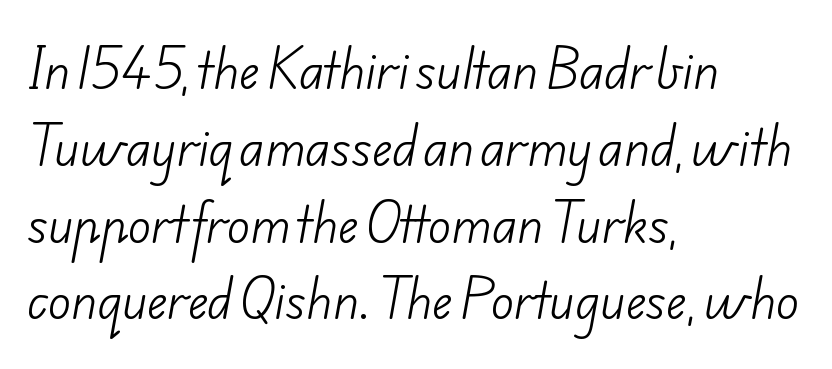
The image shows 48 px light sans-serif type; set left-aligned, normal line spacing (1.6x), normal letter spacing, not underlined; low stroke contrast and a small x-height.
